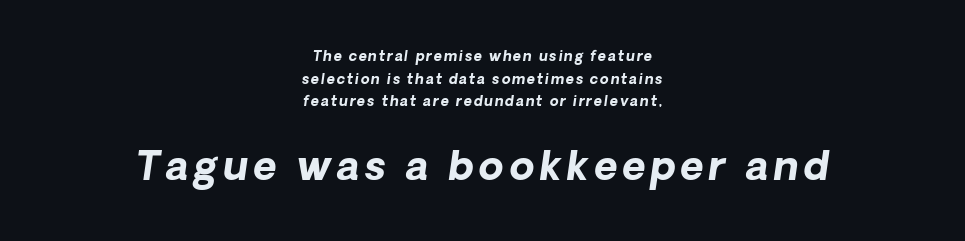
Any mark beneath the type? The region is blank. Alignment: centered. Two sizes are in play, and the larger belongs to the second block. The sample has been set heavy, in full bold.
